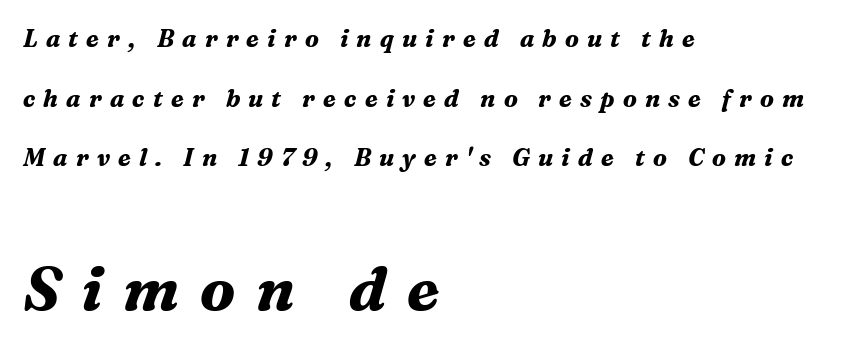
{"serif": "yes", "italic": "yes", "lean": "right", "slant_degrees": 16, "bold": "yes", "weight": "bold", "width": "normal", "stroke_contrast": "medium", "x_height": "medium", "monospaced": "no", "underline": "no", "align": "left", "line_spacing": "loose", "line_spacing_ratio": 2.48, "letter_spacing": "wide", "letter_spacing_em": 0.34, "larger_block": "second", "size_ratio": 2.54, "glyph_px": 61}
